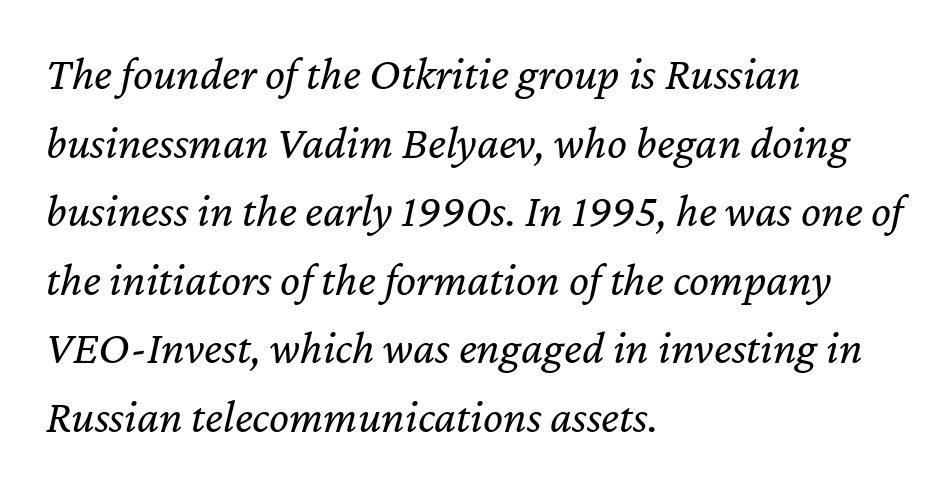
Q: Is the text bold? A: No.
Q: Is the text italic (slanted)? A: Yes, it leans right by about 12 degrees.
Q: Is the text underlined? A: No.
Q: How is the paragraph aligned? A: Left-aligned.
Q: Is the spacing between letters normal or unusually wide? A: Normal.
Q: Is the spacing between lines tight, normal or loose? A: Normal.
Q: Width (condensed, normal, or wide)? A: Normal.
Q: Stroke contrast? A: Low.
Q: x-height? A: Medium.
Q: Monospaced? A: No.
